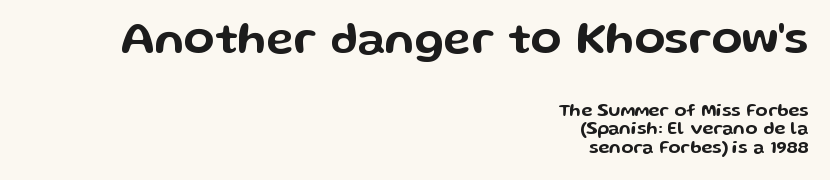
The image shows 45 px wide sans-serif type, upright; set right-aligned, tight line spacing (1.02x), normal letter spacing, not underlined; the first (top) block is 2.5x larger; low stroke contrast and a medium x-height.
